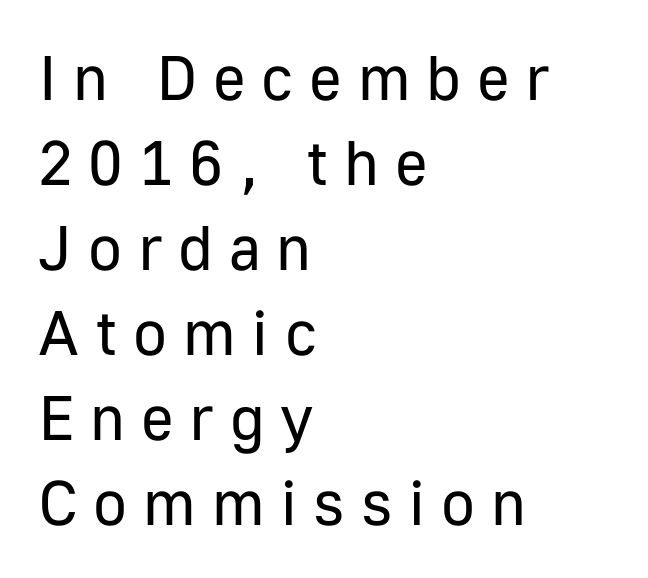
{"serif": "no", "italic": "no", "bold": "no", "weight": "regular", "width": "normal", "stroke_contrast": "low", "x_height": "medium", "monospaced": "no", "underline": "no", "align": "left", "line_spacing": "normal", "line_spacing_ratio": 1.35, "letter_spacing": "wide", "letter_spacing_em": 0.25, "glyph_px": 63}
